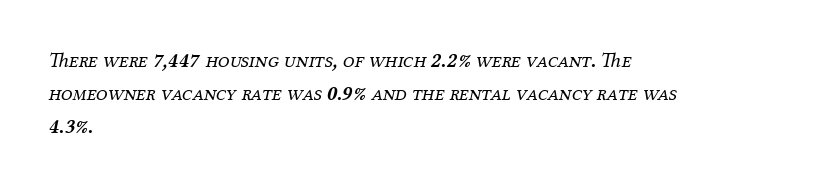
The typeface has the unassuming heft of standard copy or less. Inter-character spacing is left at the font's built-in metrics. Decoration check: the copy has no underline. Compared with a centered layout, this one pins lines to the left instead.
